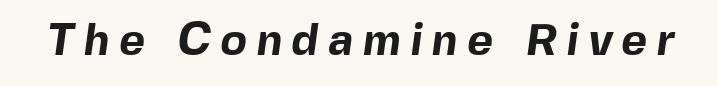
{"serif": "no", "bold": "yes", "weight": "bold", "width": "normal", "x_height": "medium", "monospaced": "no", "underline": "no", "letter_spacing": "wide", "letter_spacing_em": 0.22, "glyph_px": 44}
